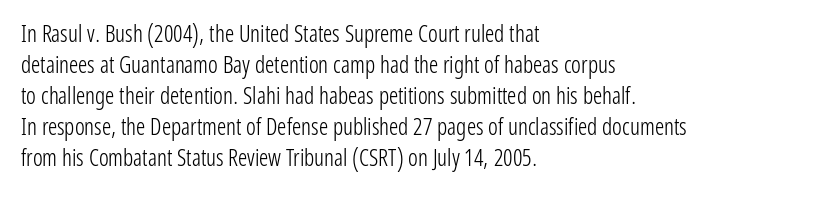
Q: Is the text bold? A: No.
Q: Is the text italic (slanted)? A: No, it is upright.
Q: Is the text underlined? A: No.
Q: How is the paragraph aligned? A: Left-aligned.
Q: Is the spacing between letters normal or unusually wide? A: Normal.
Q: Is the spacing between lines tight, normal or loose? A: Normal.
